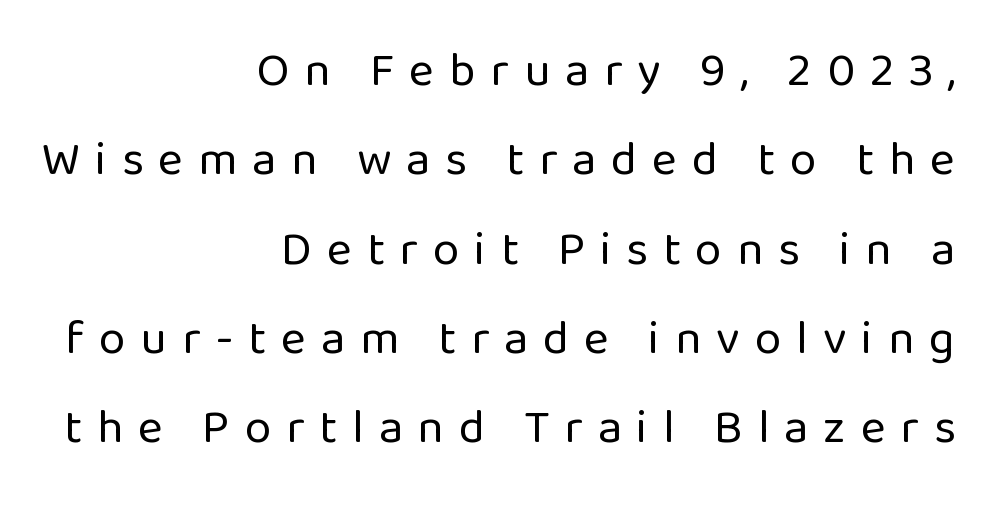
The image shows 48 px regular-weight sans-serif type, upright; set right-aligned, line spacing 1.86x, unusually wide letter spacing (+0.31 em), not underlined; low stroke contrast and a medium x-height.
